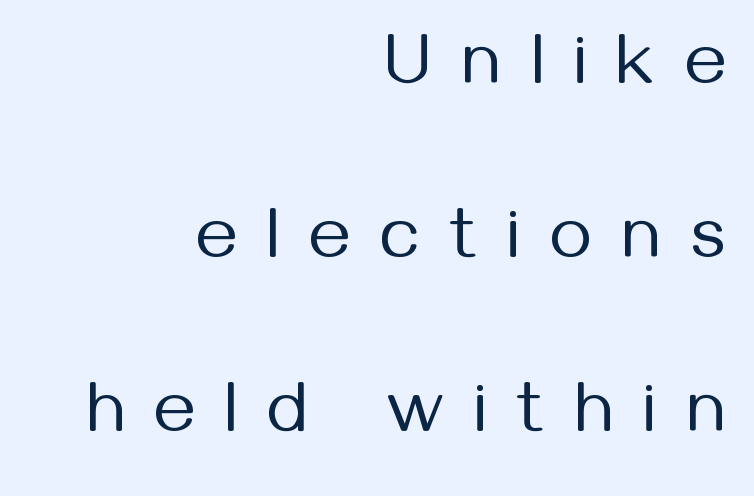
Q: Is the text bold? A: No.
Q: Is the text italic (slanted)? A: No, it is upright.
Q: Is the typeface a serif or a sans-serif typeface? A: Sans-serif.
Q: Is the text underlined? A: No.
Q: How is the paragraph aligned? A: Right-aligned.
Q: Is the spacing between letters normal or unusually wide? A: Unusually wide.
Q: Is the spacing between lines tight, normal or loose? A: Loose.
Q: Width (condensed, normal, or wide)? A: Normal.
Q: Stroke contrast? A: Medium.
Q: x-height? A: Medium.
Q: Monospaced? A: No.
